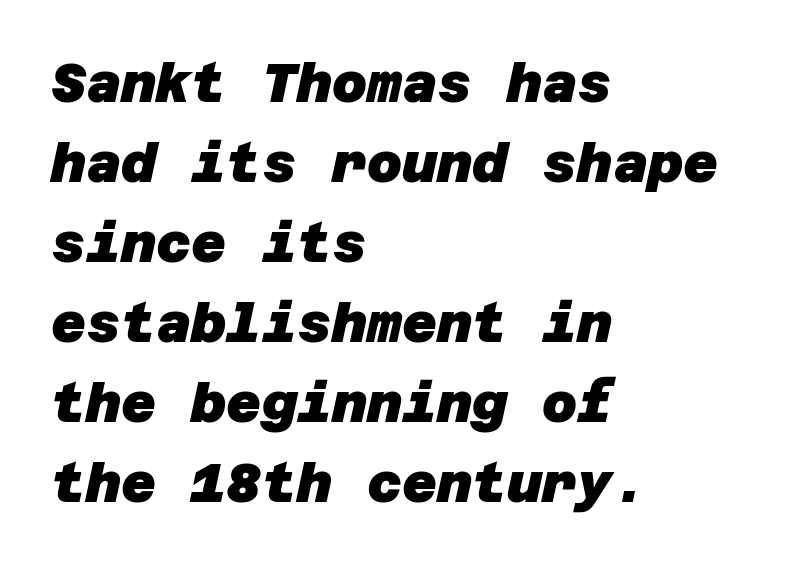
Does extra space separate the letters? No, they use regular spacing. The baseline area is clear. To sum up the face: it is a sans, with no serifs. How would I describe the line gaps? Plain and ordinary.
